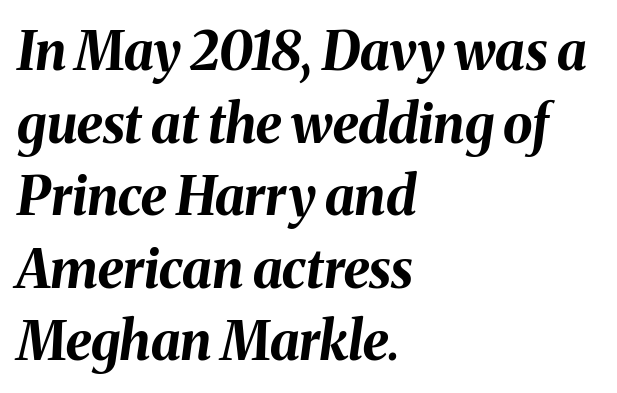
The image shows 53 px bold type, italic (leaning right); set left-aligned, normal line spacing (1.37x), normal letter spacing, not underlined; medium stroke contrast and a medium x-height.
